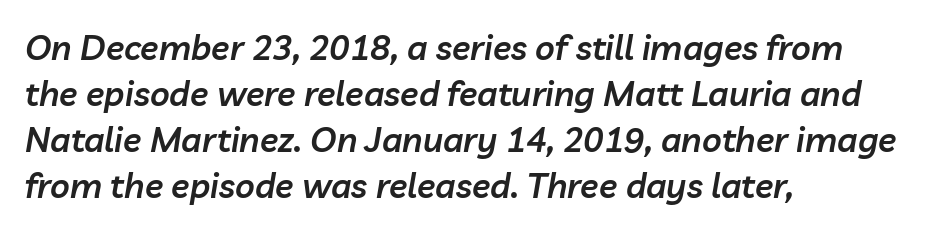
{"italic": "yes", "lean": "right", "slant_degrees": 10, "bold": "semi", "weight": "semibold", "width": "normal", "stroke_contrast": "low", "x_height": "medium", "monospaced": "no", "underline": "no", "align": "left", "line_spacing": "normal", "line_spacing_ratio": 1.35, "letter_spacing": "normal", "letter_spacing_em": 0.0, "glyph_px": 34}
